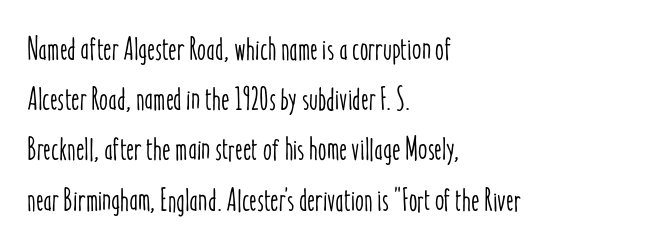
Q: Is the text italic (slanted)? A: No, it is upright.
Q: Is the text underlined? A: No.
Q: How is the paragraph aligned? A: Left-aligned.
Q: Is the spacing between letters normal or unusually wide? A: Normal.
Q: Is the spacing between lines tight, normal or loose? A: Normal.
Q: Width (condensed, normal, or wide)? A: Condensed.
Q: Stroke contrast? A: Low.
Q: x-height? A: Medium.
Q: Monospaced? A: No.
